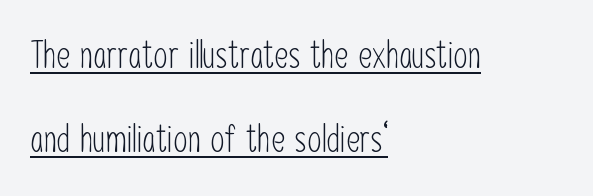
{"serif": "no", "italic": "no", "bold": "no", "weight": "light", "width": "condensed", "stroke_contrast": "low", "x_height": "medium", "monospaced": "no", "underline": "yes", "align": "left", "line_spacing": "loose", "line_spacing_ratio": 2.27, "letter_spacing": "normal", "letter_spacing_em": 0.0, "glyph_px": 37}
